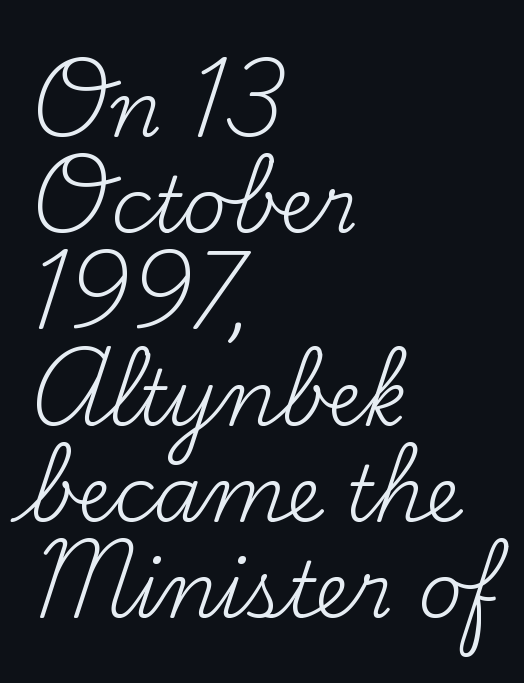
{"serif": "yes", "bold": "no", "weight": "regular", "width": "normal", "stroke_contrast": "medium", "x_height": "small", "monospaced": "no", "underline": "no", "align": "left", "line_spacing": "normal", "line_spacing_ratio": 1.25, "letter_spacing": "normal", "letter_spacing_em": 0.0, "glyph_px": 77}
